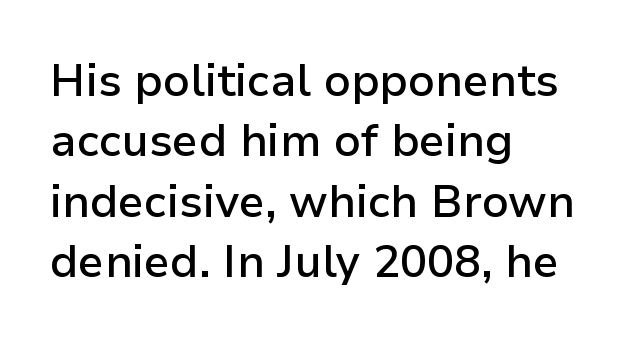
{"serif": "no", "italic": "no", "bold": "semi", "weight": "semibold", "width": "normal", "stroke_contrast": "low", "x_height": "medium", "monospaced": "no", "underline": "no", "align": "left", "line_spacing": "normal", "line_spacing_ratio": 1.34, "letter_spacing": "normal", "letter_spacing_em": 0.0, "glyph_px": 45}
